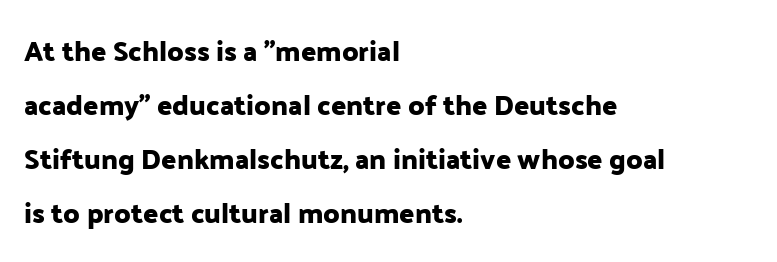
{"serif": "no", "italic": "no", "width": "normal", "stroke_contrast": "low", "x_height": "medium", "monospaced": "no", "underline": "no", "align": "left", "line_spacing": "loose", "line_spacing_ratio": 1.93, "letter_spacing": "normal", "letter_spacing_em": 0.0, "glyph_px": 28}
